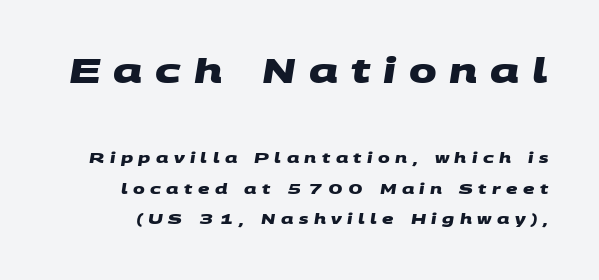
Q: Is the text bold? A: Yes.
Q: Is the typeface a serif or a sans-serif typeface? A: Sans-serif.
Q: Is the text underlined? A: No.
Q: Is the spacing between letters normal or unusually wide? A: Unusually wide.
Q: Is the spacing between lines tight, normal or loose? A: Loose.
Q: Which block of text is set in a larger size, the first (top) or the second (bottom)? A: The first (top) one.
Q: Width (condensed, normal, or wide)? A: Wide.
Q: Stroke contrast? A: Medium.
Q: x-height? A: Large.
Q: Monospaced? A: No.
